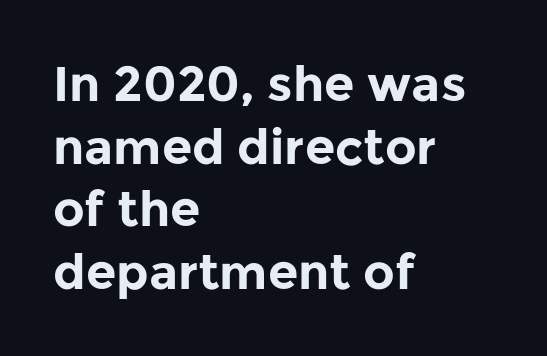
{"serif": "no", "italic": "no", "bold": "yes", "weight": "bold", "width": "normal", "stroke_contrast": "low", "x_height": "medium", "monospaced": "no", "underline": "no", "align": "left", "line_spacing": "normal", "line_spacing_ratio": 1.28, "letter_spacing": "normal", "letter_spacing_em": 0.0, "glyph_px": 49}
